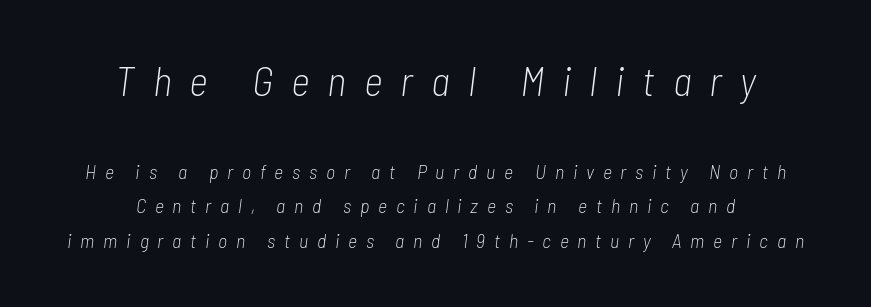
Q: Is the text bold? A: No.
Q: Is the text italic (slanted)? A: Yes, it leans right by about 7 degrees.
Q: Is the text underlined? A: No.
Q: How is the paragraph aligned? A: Centered.
Q: Is the spacing between letters normal or unusually wide? A: Unusually wide.
Q: Which block of text is set in a larger size, the first (top) or the second (bottom)? A: The first (top) one.
Q: Width (condensed, normal, or wide)? A: Condensed.
Q: Stroke contrast? A: Low.
Q: x-height? A: Medium.
Q: Monospaced? A: No.
